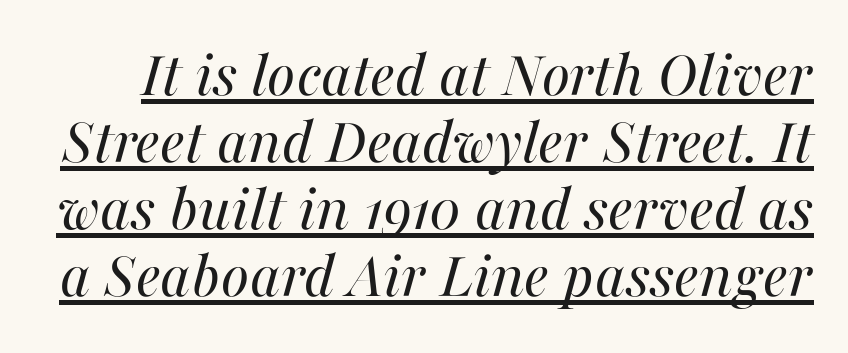
The sample's only ornament is a line tracing under the words. Stems and bowls with no extra thickness — not bold. The axis of the letterforms is tilted away from vertical. Rows of type sit shoulder to shoulder in the vertical direction. The line texture is even and compact thanks to regular tracking. These lines are rendered in a variable-pitch font.
